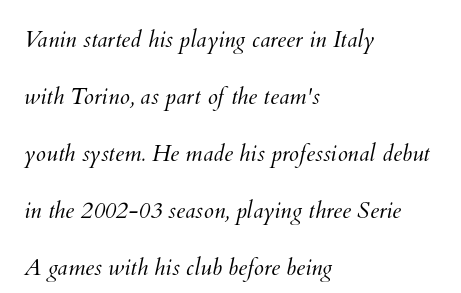
Only glyphs here, with clear space below each row. Vertical spacing — loose. No chunkiness to these letters — they're not bold. All the whitespace from short lines collects on the right.
